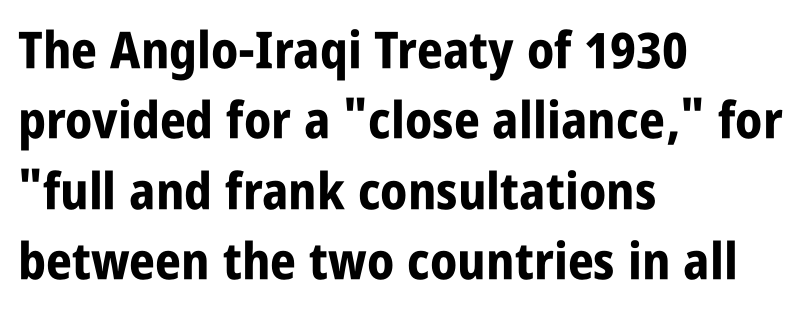
Q: Is the text bold? A: Yes.
Q: Is the text italic (slanted)? A: No, it is upright.
Q: Is the typeface a serif or a sans-serif typeface? A: Sans-serif.
Q: Is the text underlined? A: No.
Q: How is the paragraph aligned? A: Left-aligned.
Q: Is the spacing between letters normal or unusually wide? A: Normal.
Q: Is the spacing between lines tight, normal or loose? A: Normal.
Q: Width (condensed, normal, or wide)? A: Condensed.
Q: Stroke contrast? A: Low.
Q: x-height? A: Large.
Q: Monospaced? A: No.
